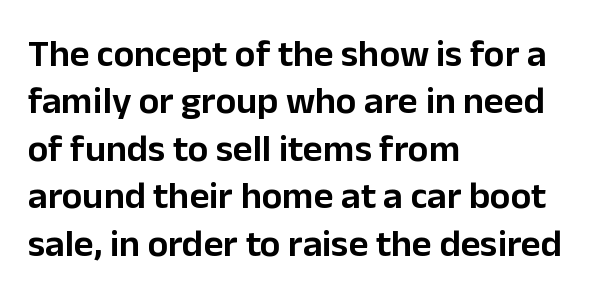
Q: Is the text italic (slanted)? A: No, it is upright.
Q: Is the typeface a serif or a sans-serif typeface? A: Sans-serif.
Q: Is the text underlined? A: No.
Q: How is the paragraph aligned? A: Left-aligned.
Q: Is the spacing between letters normal or unusually wide? A: Normal.
Q: Is the spacing between lines tight, normal or loose? A: Normal.
Q: Width (condensed, normal, or wide)? A: Normal.
Q: Stroke contrast? A: Low.
Q: x-height? A: Medium.
Q: Monospaced? A: No.
